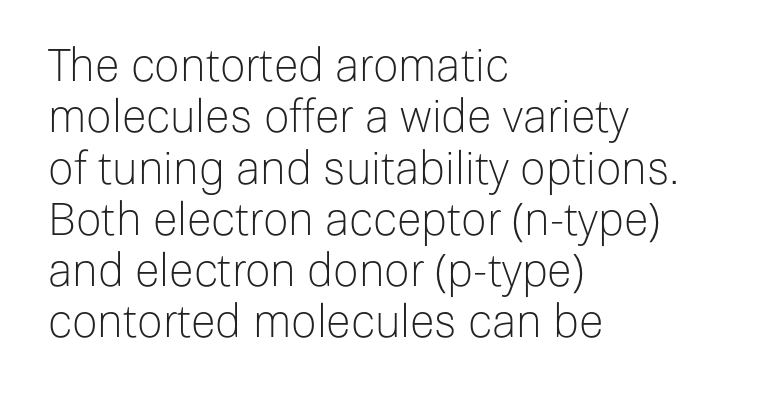
Q: Is the text bold? A: No.
Q: Is the text italic (slanted)? A: No, it is upright.
Q: Is the typeface a serif or a sans-serif typeface? A: Sans-serif.
Q: Is the text underlined? A: No.
Q: How is the paragraph aligned? A: Left-aligned.
Q: Is the spacing between letters normal or unusually wide? A: Normal.
Q: Is the spacing between lines tight, normal or loose? A: Tight.
Q: Width (condensed, normal, or wide)? A: Normal.
Q: Stroke contrast? A: Low.
Q: x-height? A: Medium.
Q: Monospaced? A: No.
